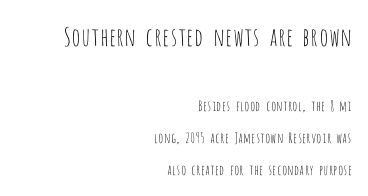
{"italic": "no", "bold": "no", "underline": "no", "align": "right", "line_spacing": "loose", "line_spacing_ratio": 2.31, "letter_spacing": "normal", "letter_spacing_em": 0.0, "larger_block": "first", "size_ratio": 1.79, "glyph_px": 25}
